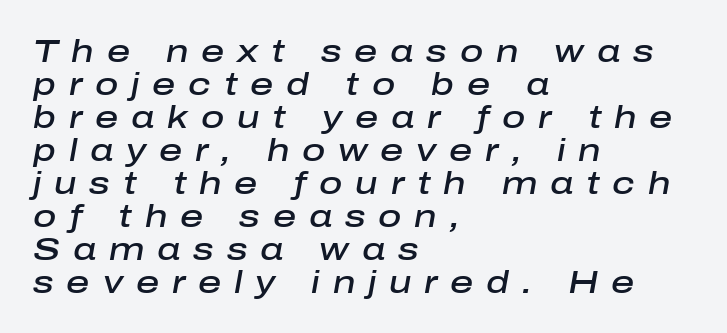
{"italic": "yes", "lean": "right", "slant_degrees": 10, "bold": "semi", "weight": "semibold", "width": "normal", "stroke_contrast": "low", "x_height": "medium", "monospaced": "no", "underline": "no", "align": "left", "line_spacing": "tight", "line_spacing_ratio": 1.03, "letter_spacing": "wide", "letter_spacing_em": 0.4, "glyph_px": 32}
